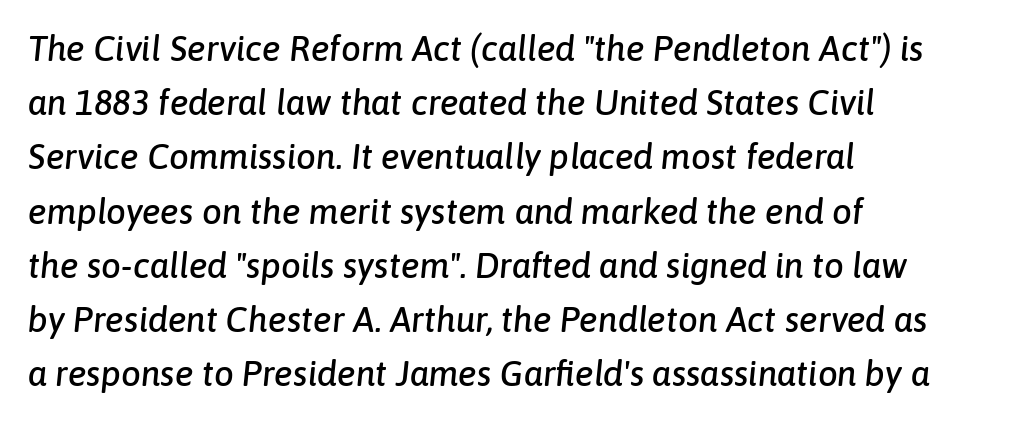
{"italic": "yes", "lean": "right", "slant_degrees": 6, "width": "normal", "stroke_contrast": "low", "x_height": "medium", "monospaced": "no", "underline": "no", "align": "left", "line_spacing": "normal", "line_spacing_ratio": 1.55, "letter_spacing": "normal", "letter_spacing_em": 0.0, "glyph_px": 35}
